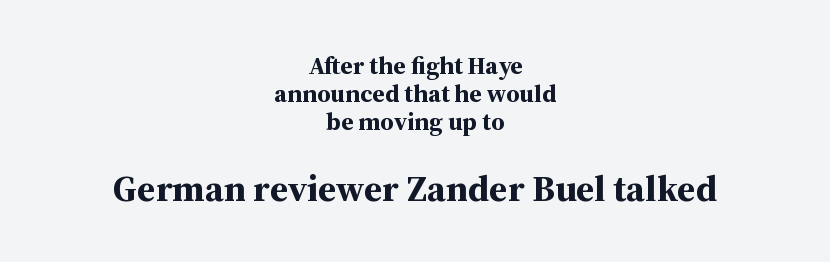
The image shows 37 px bold serif type, upright; set centered, tight line spacing (1.12x), normal letter spacing, not underlined; the second (bottom) block is 1.48x larger; medium stroke contrast and a medium x-height.
